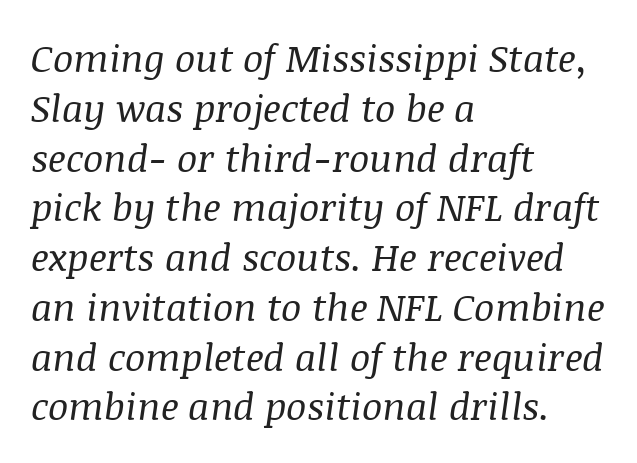
The image shows 38 px regular-weight serif type, italic (leaning right); set left-aligned, normal line spacing (1.31x), normal letter spacing, not underlined; medium stroke contrast and a large x-height.
